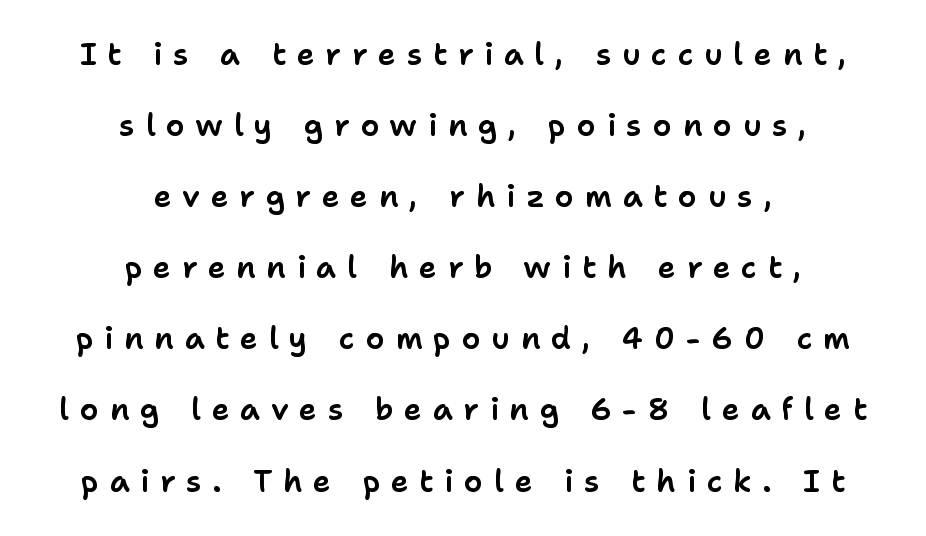
Q: Is the text italic (slanted)? A: No, it is upright.
Q: Is the typeface a serif or a sans-serif typeface? A: Sans-serif.
Q: Is the text underlined? A: No.
Q: How is the paragraph aligned? A: Centered.
Q: Is the spacing between letters normal or unusually wide? A: Unusually wide.
Q: Is the spacing between lines tight, normal or loose? A: Loose.
Q: Width (condensed, normal, or wide)? A: Normal.
Q: Stroke contrast? A: Low.
Q: x-height? A: Medium.
Q: Monospaced? A: No.
